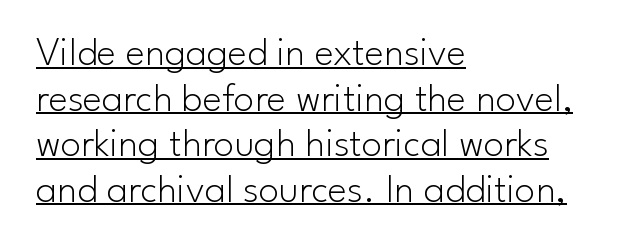
Do the characters align in a grid? No, the font is proportional. Ordinary non-slanted type is in use. Bold? No — there's no thickening of the strokes. Interline gaps are noticeably narrow in this sample. A baseline rule has been typeset under these characters. Observe the ordinary spacing: letters are neighbours, not strangers.
